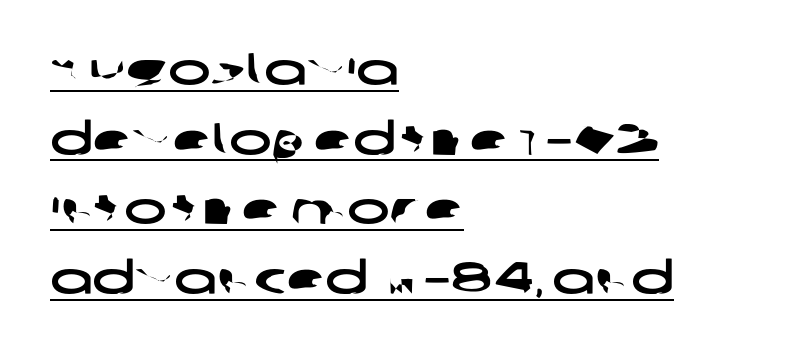
{"serif": "no", "width": "wide", "stroke_contrast": "low", "x_height": "large", "monospaced": "no", "underline": "yes", "align": "left", "line_spacing": "normal", "line_spacing_ratio": 1.55, "letter_spacing": "normal", "letter_spacing_em": 0.0, "glyph_px": 45}
